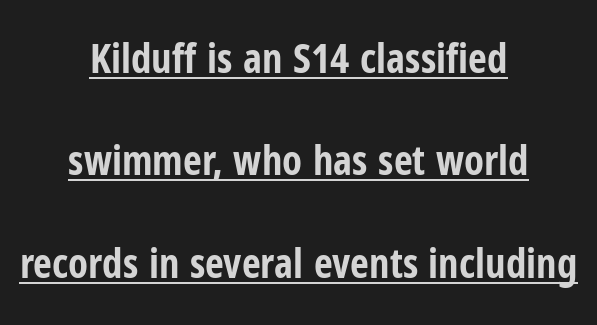
{"serif": "no", "italic": "no", "bold": "yes", "weight": "bold", "width": "condensed", "stroke_contrast": "low", "x_height": "medium", "monospaced": "no", "underline": "yes", "align": "center", "line_spacing": "loose", "line_spacing_ratio": 2.5, "letter_spacing": "normal", "letter_spacing_em": 0.0, "glyph_px": 41}
